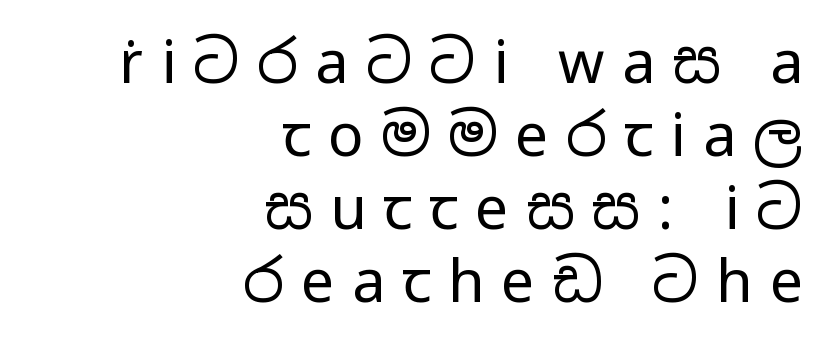
The characters are drawn with everyday or finer stroke widths. Varying glyph widths throughout — classic text-font behaviour. Only glyphs here, with clear space below each row. A student would call this right alignment; a typographer would say flush right, rag left. The passage shown is typeset with a sans-serif family. This sample uses expanded letter spacing, leaving extra air between glyphs.
